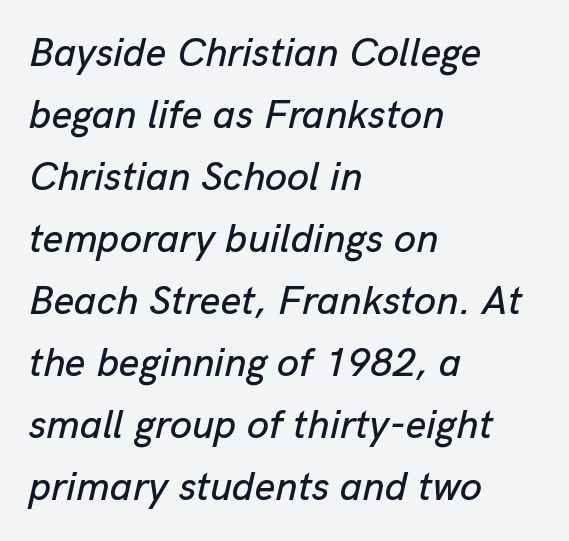
Leftover space on each line is placed entirely after the last word. A clean baseline with only descenders dipping below it. The line texture is even and compact thanks to regular tracking. Does the leading feel generous? No, just average. The letters advance in unequal steps, a hallmark of proportional type. Designer's note — italics engaged.
